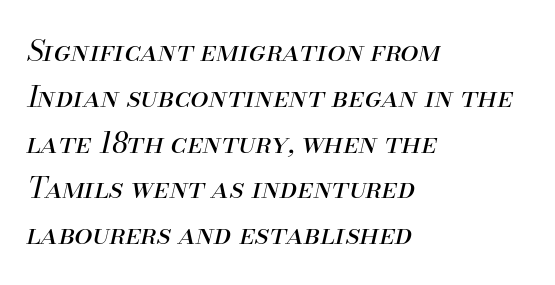
Is the stroke heavy? The answer is a plain regular-or-lighter. Italic: yes, the glyphs are oblique. Normally led — the rows are evenly, conventionally spaced. The letters sit at their default tracking, neither squeezed nor spread. The passage shown is typed in a proportional face where columns would drift. The ragged edge is on the right, which tells us the setting is flush left.
